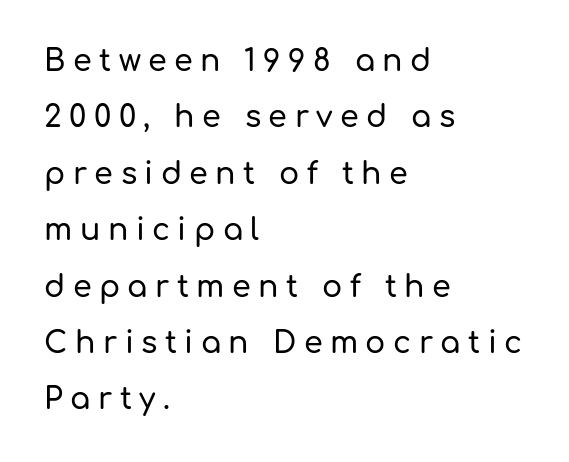
The image shows 30 px sans-serif type, upright; set left-aligned, line spacing 1.88x, unusually wide letter spacing (+0.25 em), not underlined; low stroke contrast and a medium x-height.
